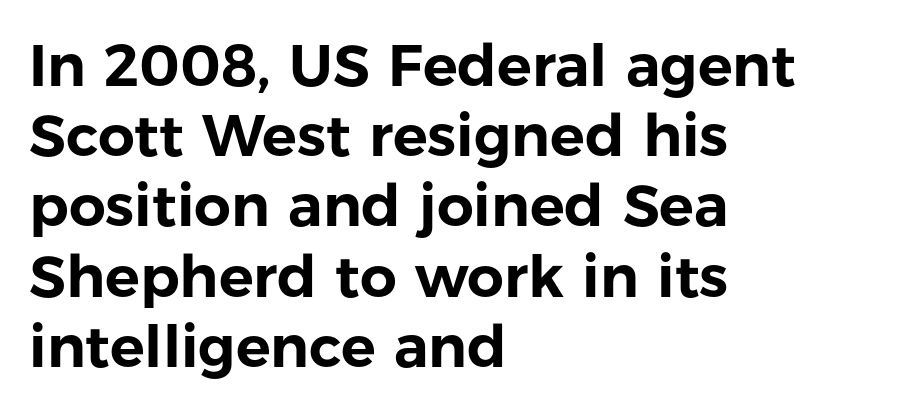
Note the varied advance widths — an 'i' is clearly narrower than an 'm'. The typeface chosen for these lines omits serifs. Is the letter spacing exaggerated? No — it looks like the ordinary default. Descenders hang freely into open space. Nope, not italic — everything's standing straight.
